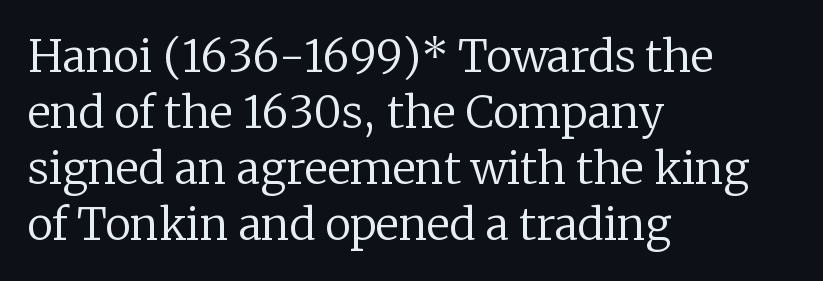
Note the varied advance widths — an 'i' is clearly narrower than an 'm'. Honestly, the letter spacing is just normal — you wouldn't notice it. The passage shown is not bold in any degree. All the whitespace from short lines collects on the right. Serifs: yes, visible at the terminals of the letterforms.
